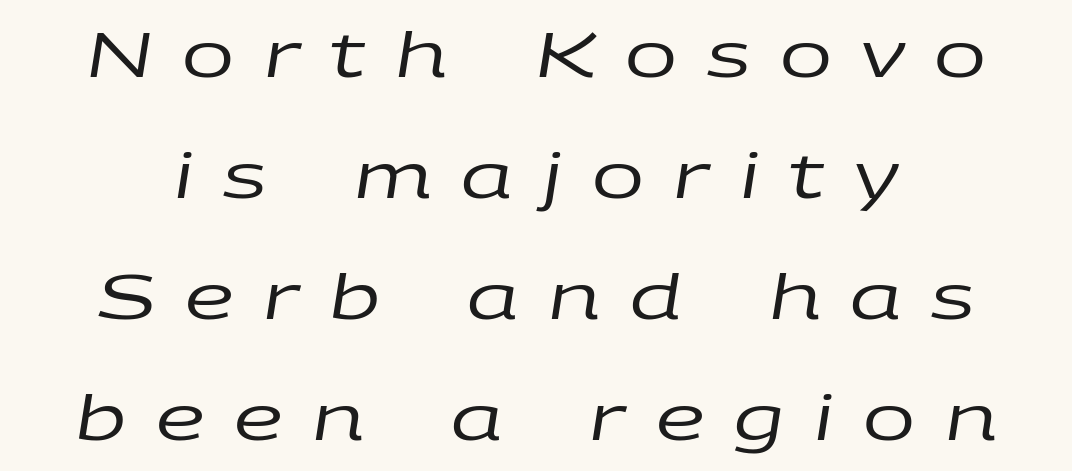
{"italic": "yes", "lean": "right", "slant_degrees": 9, "bold": "no", "weight": "regular", "width": "wide", "stroke_contrast": "low", "x_height": "large", "monospaced": "no", "underline": "no", "align": "center", "line_spacing": "loose", "line_spacing_ratio": 1.95, "letter_spacing": "wide", "letter_spacing_em": 0.48, "glyph_px": 62}
